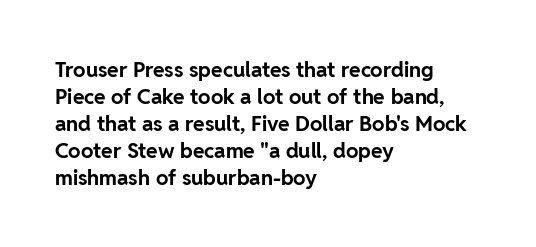
Q: Is the text bold? A: Yes.
Q: Is the text italic (slanted)? A: No, it is upright.
Q: Is the text underlined? A: No.
Q: How is the paragraph aligned? A: Left-aligned.
Q: Is the spacing between letters normal or unusually wide? A: Normal.
Q: Is the spacing between lines tight, normal or loose? A: Normal.
